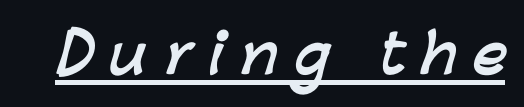
{"serif": "no", "bold": "yes", "weight": "semibold", "width": "normal", "stroke_contrast": "low", "x_height": "medium", "monospaced": "no", "underline": "yes", "letter_spacing": "wide", "letter_spacing_em": 0.32, "glyph_px": 53}
